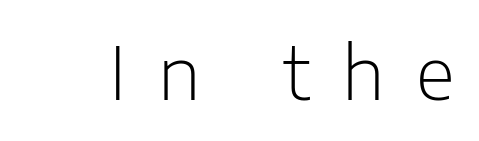
The specimen reads as upright at a glance. The specimen omits any rule beneath the text block's lines. Note the varied advance widths — an 'i' is clearly narrower than an 'm'. A typesetter would label this face a sans. The face used here is rendered with a markedly widened letterfit. The passage shown is not bold in any degree.
